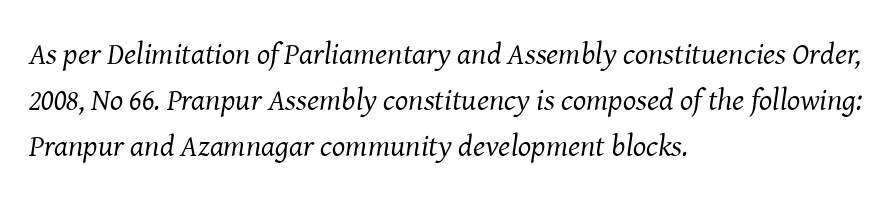
The image shows 31 px regular-weight serif type, italic (leaning right); set left-aligned, normal line spacing (1.48x), normal letter spacing, not underlined; medium stroke contrast and a medium x-height.
